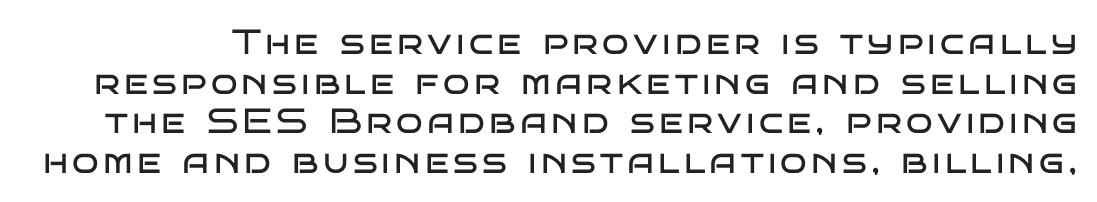
Q: Is the text bold? A: No.
Q: Is the text italic (slanted)? A: No, it is upright.
Q: Is the typeface a serif or a sans-serif typeface? A: Sans-serif.
Q: Is the text underlined? A: No.
Q: Is the spacing between lines tight, normal or loose? A: Tight.
Q: Width (condensed, normal, or wide)? A: Wide.
Q: Stroke contrast? A: Low.
Q: x-height? A: Large.
Q: Monospaced? A: No.
